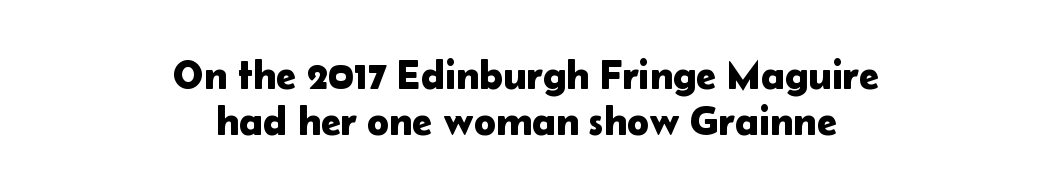
{"serif": "no", "italic": "no", "width": "normal", "stroke_contrast": "low", "x_height": "medium", "monospaced": "no", "underline": "no", "align": "center", "line_spacing": "tight", "line_spacing_ratio": 1.11, "letter_spacing": "normal", "letter_spacing_em": 0.0, "glyph_px": 41}
